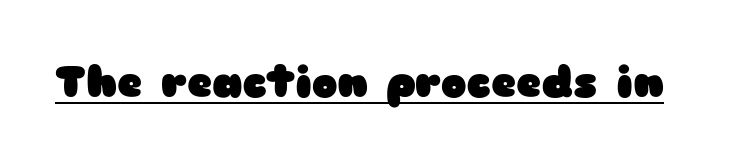
{"serif": "no", "italic": "no", "bold": "yes", "weight": "heavy", "width": "wide", "stroke_contrast": "low", "x_height": "medium", "monospaced": "no", "underline": "yes", "letter_spacing": "normal", "letter_spacing_em": 0.0, "glyph_px": 43}
